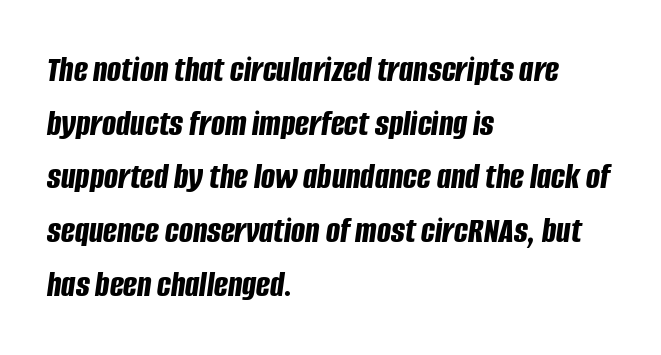
The image shows 37 px bold, condensed type, italic (leaning right); set left-aligned, normal line spacing (1.45x), normal letter spacing, not underlined; low stroke contrast and a large x-height.
